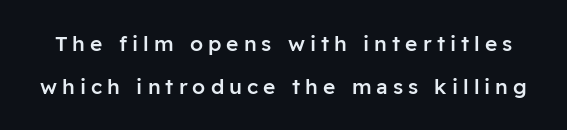
The image shows 21 px text type, upright; set loose line spacing (2.04x), unusually wide letter spacing (+0.24 em), not underlined.
